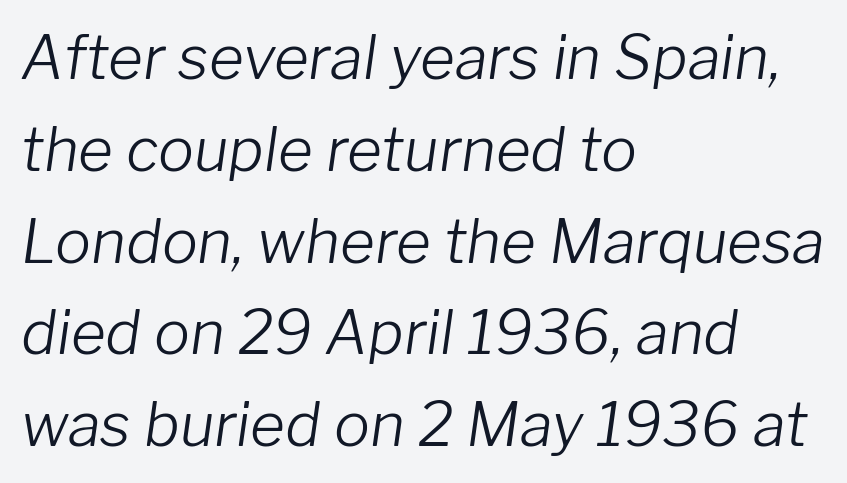
{"italic": "yes", "lean": "right", "slant_degrees": 8, "bold": "no", "weight": "light", "width": "normal", "stroke_contrast": "low", "x_height": "medium", "monospaced": "no", "underline": "no", "align": "left", "line_spacing": "normal", "line_spacing_ratio": 1.53, "letter_spacing": "normal", "letter_spacing_em": 0.0, "glyph_px": 60}
